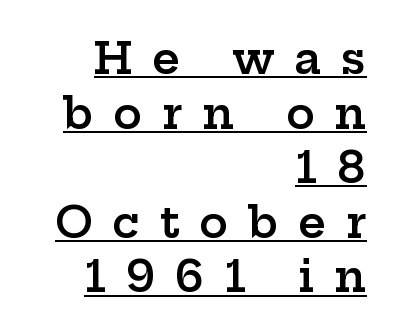
A continuous stroke trails under the words, as in a hyperlink. You can tell from the footed stems that serif type was used. Layout note: lines flush right. Spacing verdict: proportional, widths tailored to each character.
